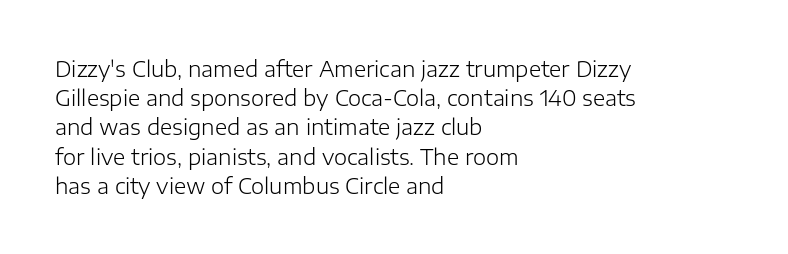
{"italic": "no", "bold": "no", "underline": "no", "align": "left", "line_spacing": "normal", "line_spacing_ratio": 1.39, "letter_spacing": "normal", "letter_spacing_em": 0.0, "glyph_px": 21}
